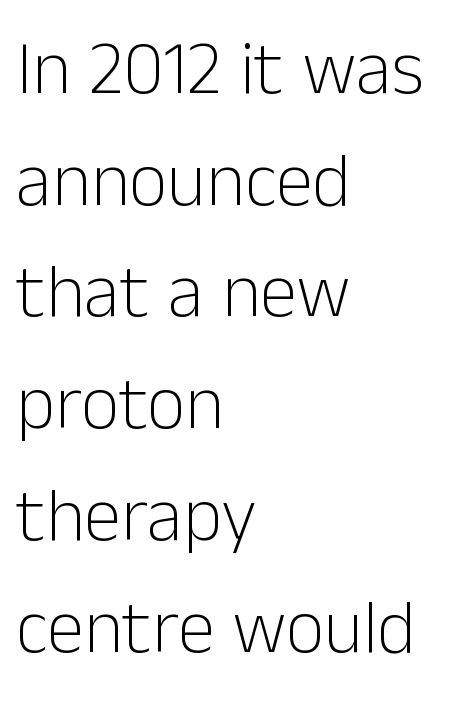
{"serif": "no", "italic": "no", "bold": "no", "weight": "light", "width": "normal", "stroke_contrast": "low", "x_height": "medium", "monospaced": "no", "underline": "no", "align": "left", "line_spacing": "normal", "line_spacing_ratio": 1.49, "letter_spacing": "normal", "letter_spacing_em": 0.0, "glyph_px": 75}
